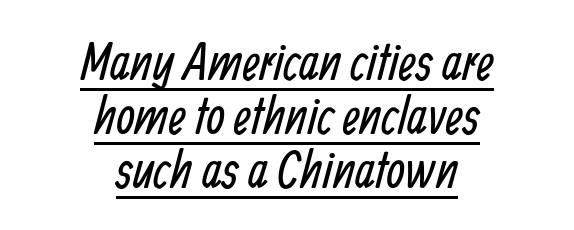
Character widths vary here, with narrow letters taking less room than wide ones. A baseline rule has been typeset under these characters. Check where the strokes stop: nothing finishes them off — pure sans. Inter-character spacing is left at the font's built-in metrics. Weight: regular or lighter.
